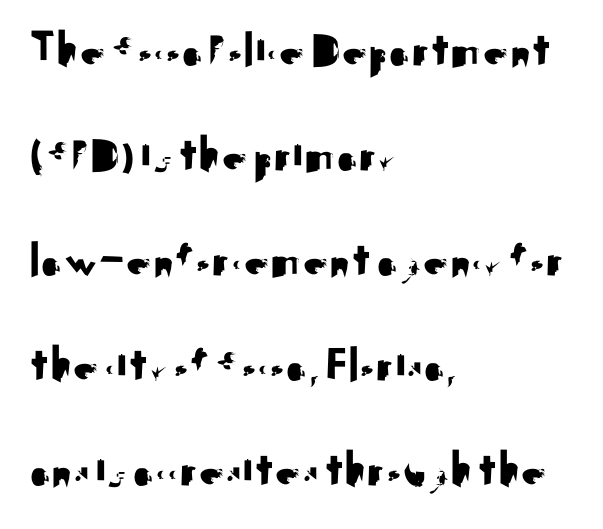
{"serif": "no", "italic": "no", "width": "normal", "stroke_contrast": "medium", "x_height": "small", "monospaced": "no", "underline": "no", "align": "left", "line_spacing": "loose", "line_spacing_ratio": 2.1, "letter_spacing": "normal", "letter_spacing_em": 0.0, "glyph_px": 50}
